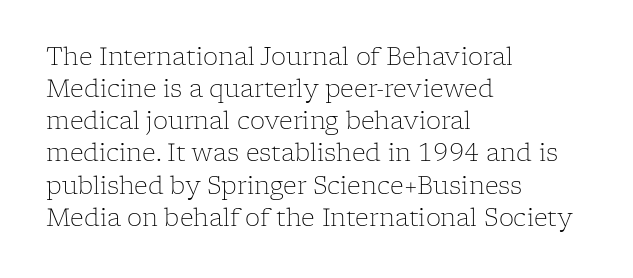
The strip under each line holds only bare page. You could call the tracking neutral — neither tight nor loose. Where is the straight margin? On the left. Upright lettering throughout. The weight tops out at a normal text grade.
